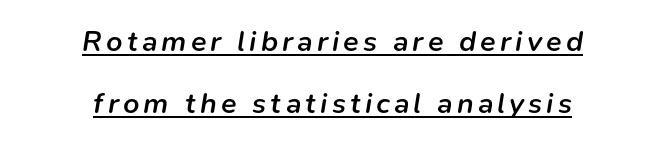
Q: Is the text bold? A: Semi-bold.
Q: Is the text italic (slanted)? A: Yes, it leans right by about 9 degrees.
Q: Is the text underlined? A: Yes.
Q: How is the paragraph aligned? A: Centered.
Q: Is the spacing between lines tight, normal or loose? A: Loose.
Q: Width (condensed, normal, or wide)? A: Normal.
Q: Stroke contrast? A: Low.
Q: x-height? A: Medium.
Q: Monospaced? A: No.
